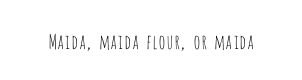
Q: Is the text bold? A: No.
Q: Is the text italic (slanted)? A: No, it is upright.
Q: Is the text underlined? A: No.
Q: Is the spacing between letters normal or unusually wide? A: Normal.
